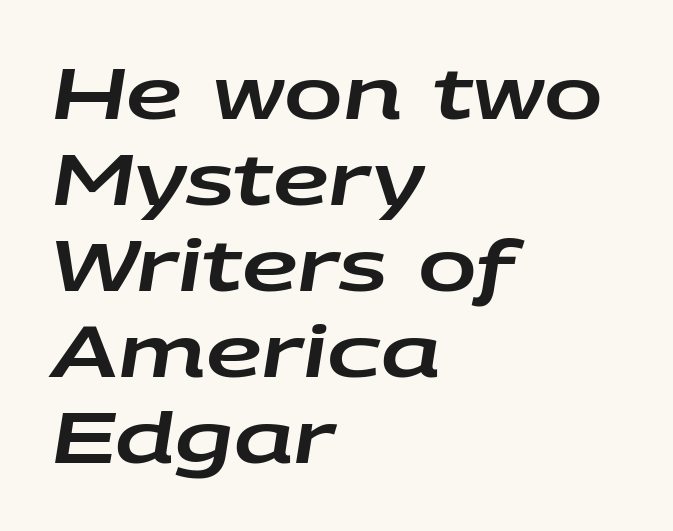
Nobody drew a line under any word here. Spacing verdict: proportional, widths tailored to each character. The line texture is even and compact thanks to regular tracking. The font's italic variant was chosen for this text. A student would call this left alignment; a typographer would say flush left, rag right.
